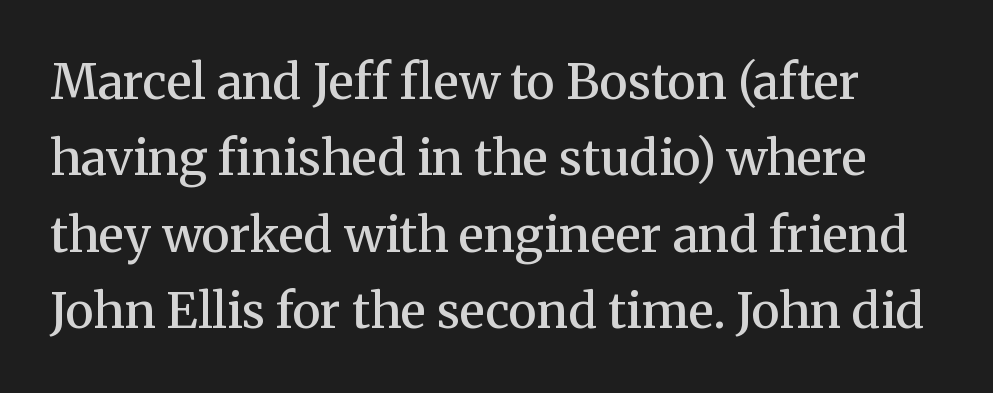
{"serif": "yes", "italic": "no", "bold": "semi", "weight": "semibold", "width": "normal", "stroke_contrast": "medium", "x_height": "medium", "monospaced": "no", "underline": "no", "line_spacing": "normal", "line_spacing_ratio": 1.56, "letter_spacing": "normal", "letter_spacing_em": 0.0, "glyph_px": 49}
